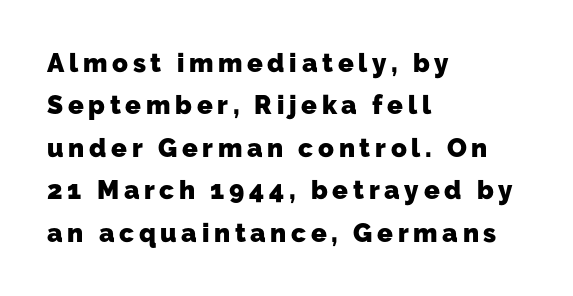
{"bold": "yes", "underline": "no", "align": "left", "line_spacing": "normal", "line_spacing_ratio": 1.63, "glyph_px": 26}
